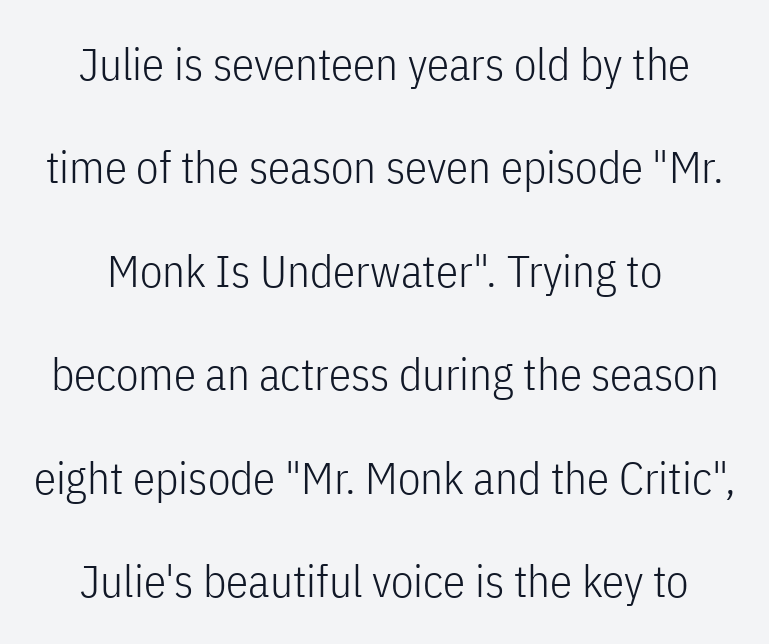
{"serif": "no", "italic": "no", "bold": "no", "weight": "light", "width": "condensed", "stroke_contrast": "low", "x_height": "medium", "monospaced": "no", "underline": "no", "line_spacing": "loose", "line_spacing_ratio": 2.3, "letter_spacing": "normal", "letter_spacing_em": 0.0, "glyph_px": 45}
